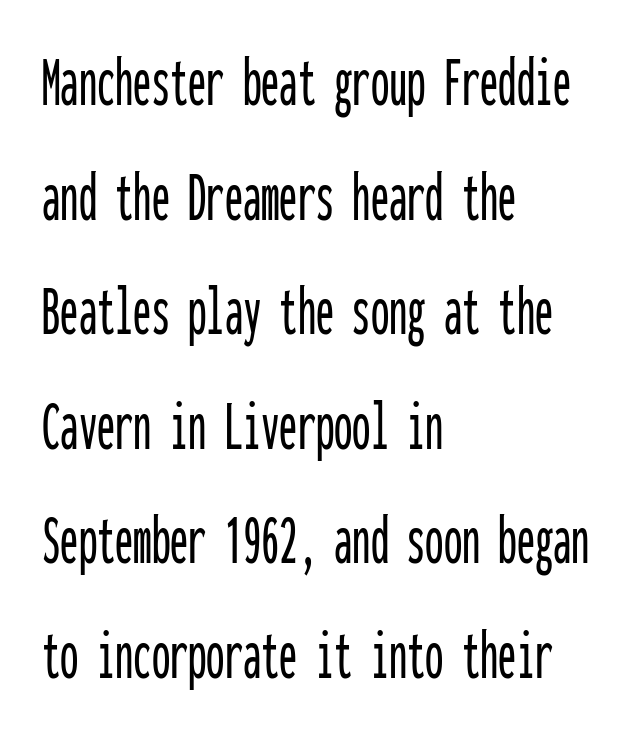
Is the letter spacing exaggerated? No — it looks like the ordinary default. Rows of type keep a routine distance in the vertical direction. Layout note: lines flush left. Rendered with straight, roman letterforms.
